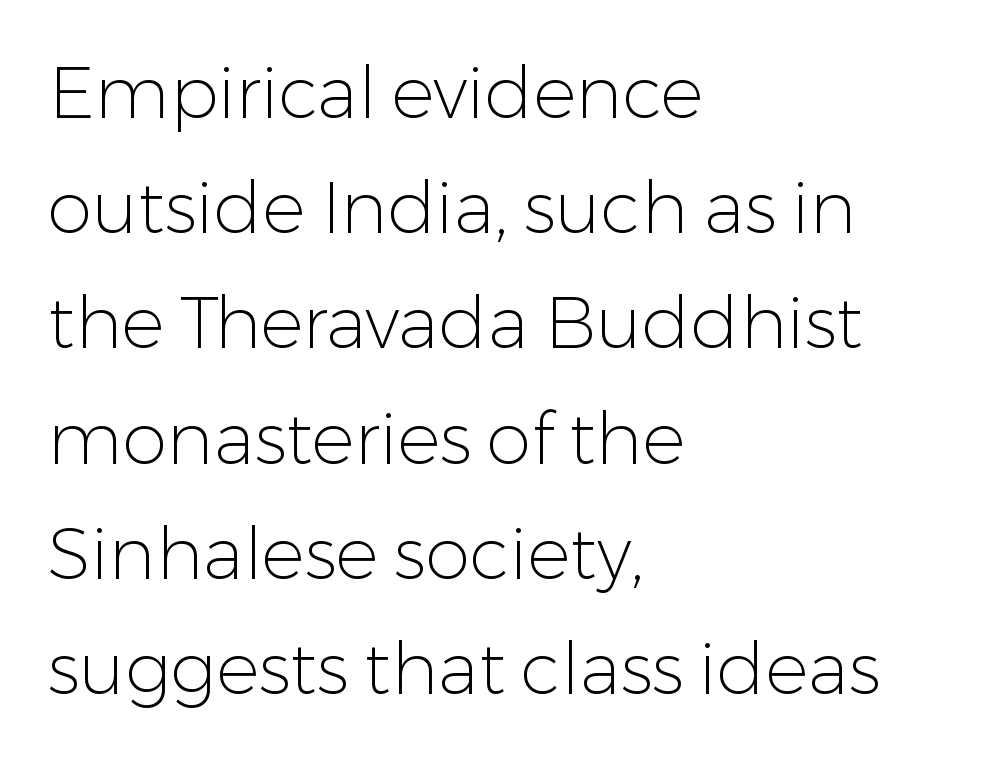
Q: Is the text bold? A: No.
Q: Is the text italic (slanted)? A: No, it is upright.
Q: Is the typeface a serif or a sans-serif typeface? A: Sans-serif.
Q: Is the text underlined? A: No.
Q: How is the paragraph aligned? A: Left-aligned.
Q: Is the spacing between letters normal or unusually wide? A: Normal.
Q: Is the spacing between lines tight, normal or loose? A: Normal.
Q: Width (condensed, normal, or wide)? A: Normal.
Q: Stroke contrast? A: Low.
Q: x-height? A: Medium.
Q: Monospaced? A: No.
